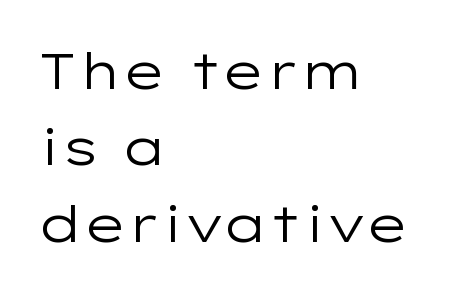
The lines in this sample share a left origin and differ only in where they stop. Anything drawn beneath the words? Only blank space. Is the type heavy? It reads as light-to-regular instead. The rendering keeps characters at their native spacing. Character widths vary here, with narrow letters taking less room than wide ones. When letters stand straight like this, we call the style roman or upright.
